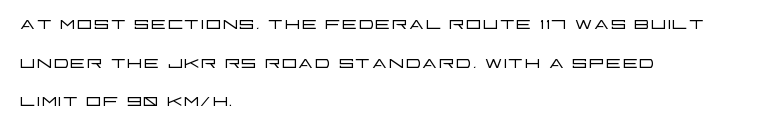
The image shows 25 px text type, upright; set left-aligned, normal line spacing (1.55x), normal letter spacing, not underlined.
